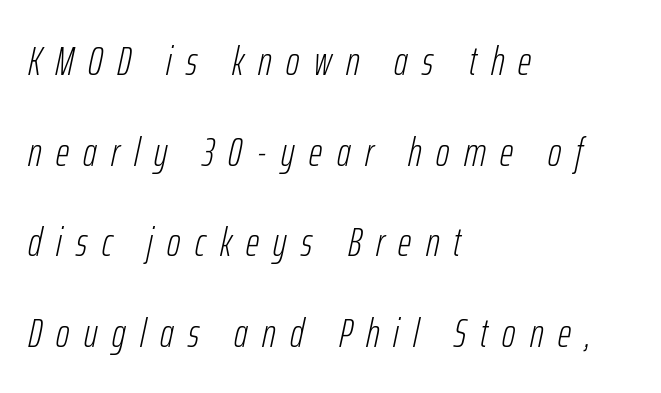
{"italic": "yes", "lean": "right", "slant_degrees": 12, "bold": "no", "weight": "light", "width": "condensed", "stroke_contrast": "low", "x_height": "medium", "monospaced": "no", "underline": "no", "align": "left", "line_spacing": "loose", "line_spacing_ratio": 2.21, "letter_spacing": "wide", "letter_spacing_em": 0.35, "glyph_px": 41}
